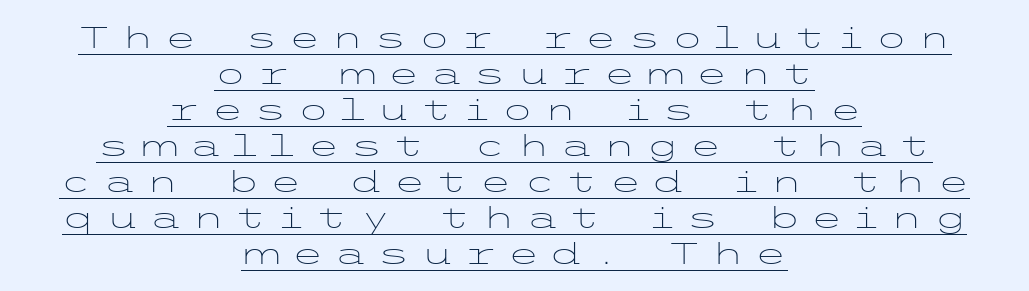
The image shows 30 px light, wide sans-serif type, upright; set centered, line spacing 1.2x, unusually wide letter spacing (+0.34 em), underlined; low stroke contrast and a medium x-height.
